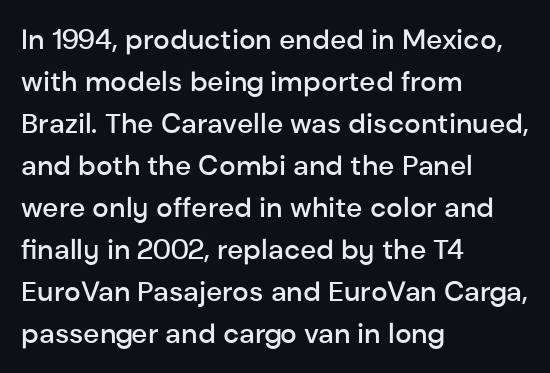
The image shows 28 px semibold sans-serif type, upright; set left-aligned, normal line spacing (1.5x), normal letter spacing, not underlined; low stroke contrast and a medium x-height.
